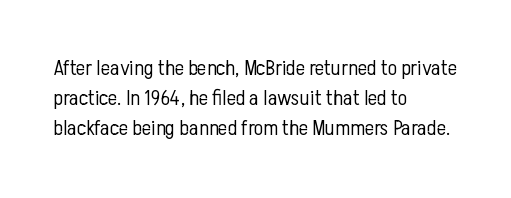
{"italic": "no", "bold": "no", "underline": "no", "align": "left", "line_spacing": "normal", "line_spacing_ratio": 1.37, "letter_spacing": "normal", "letter_spacing_em": 0.0, "glyph_px": 22}
